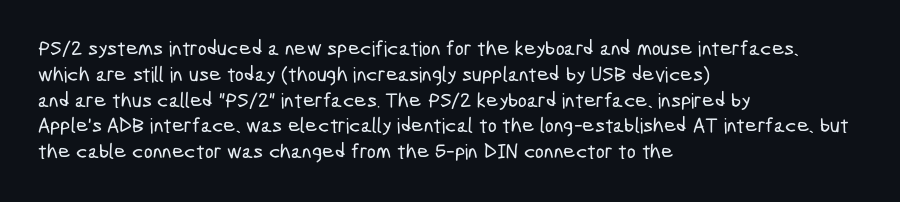
You could call the tracking neutral — neither tight nor loose. The glyphs are unaccompanied by any horizontal stroke below them. Each line starts at the same left margin while the right side varies.
